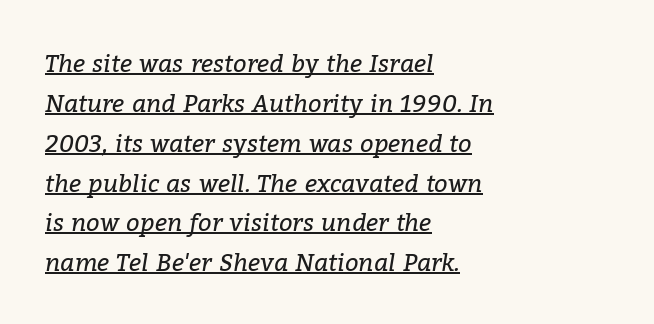
Q: Is the text bold? A: No.
Q: Is the text italic (slanted)? A: Yes, it leans right by about 9 degrees.
Q: Is the text underlined? A: Yes.
Q: How is the paragraph aligned? A: Left-aligned.
Q: Is the spacing between letters normal or unusually wide? A: Normal.
Q: Is the spacing between lines tight, normal or loose? A: Normal.
